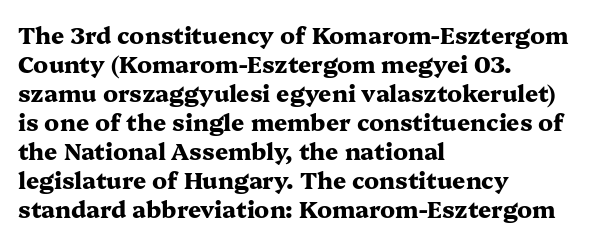
{"italic": "no", "bold": "yes", "underline": "no", "align": "left", "line_spacing": "normal", "line_spacing_ratio": 1.26, "letter_spacing": "normal", "letter_spacing_em": 0.0, "glyph_px": 23}
